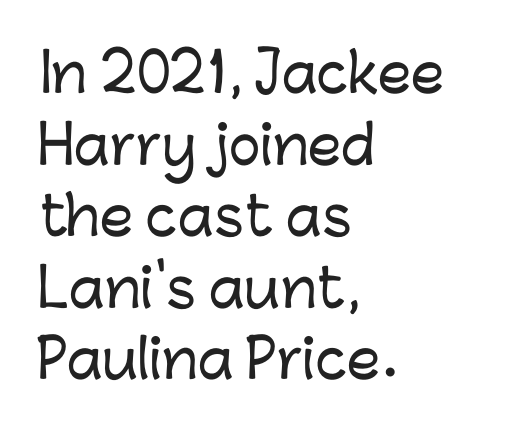
The image shows 53 px sans-serif type, upright; set left-aligned, normal line spacing (1.35x), normal letter spacing, not underlined; low stroke contrast and a medium x-height.
